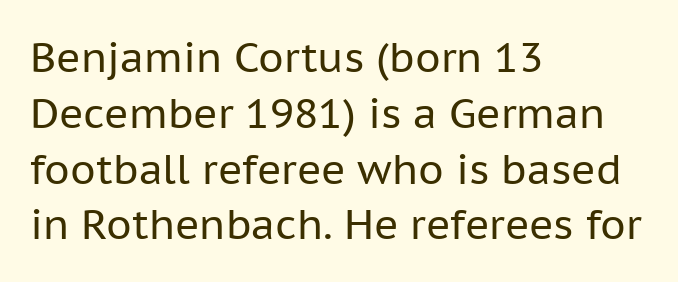
The image shows 41 px regular-weight sans-serif type, upright; set left-aligned, normal line spacing (1.36x), normal letter spacing, not underlined; low stroke contrast and a medium x-height.
